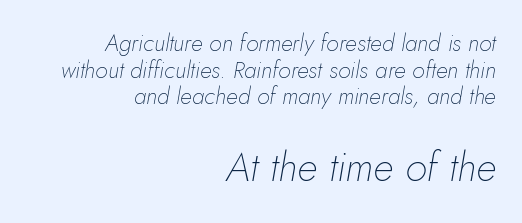
Q: Is the text bold? A: No.
Q: Is the text italic (slanted)? A: Yes, it leans right by about 5 degrees.
Q: Is the text underlined? A: No.
Q: How is the paragraph aligned? A: Right-aligned.
Q: Is the spacing between letters normal or unusually wide? A: Normal.
Q: Which block of text is set in a larger size, the first (top) or the second (bottom)? A: The second (bottom) one.
Q: Width (condensed, normal, or wide)? A: Normal.
Q: Stroke contrast? A: Low.
Q: x-height? A: Small.
Q: Monospaced? A: No.
